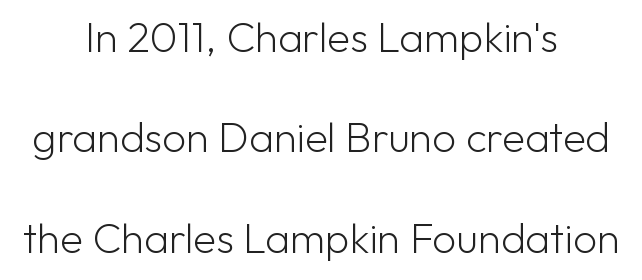
{"serif": "no", "italic": "no", "bold": "no", "weight": "light", "width": "normal", "stroke_contrast": "low", "x_height": "medium", "monospaced": "no", "underline": "no", "align": "center", "line_spacing": "loose", "line_spacing_ratio": 2.39, "letter_spacing": "normal", "letter_spacing_em": 0.0, "glyph_px": 42}
